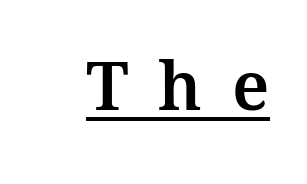
Q: Is the text italic (slanted)? A: No, it is upright.
Q: Is the typeface a serif or a sans-serif typeface? A: Serif.
Q: Is the text underlined? A: Yes.
Q: Is the spacing between letters normal or unusually wide? A: Unusually wide.
Q: Width (condensed, normal, or wide)? A: Normal.
Q: Stroke contrast? A: Medium.
Q: x-height? A: Medium.
Q: Monospaced? A: No.
